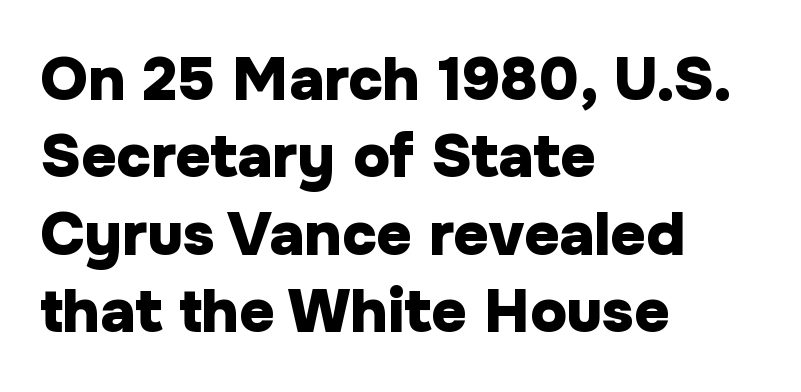
These lines sit exactly where default settings would place them. The gaps between neighbouring characters are ordinary and unremarkable. The text was rendered using a sans face with plain stroke endings. Plain, unruled lines of type. Spacing verdict: proportional, widths tailored to each character.
